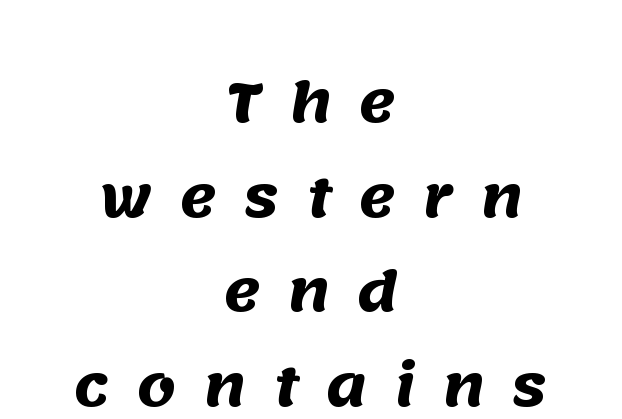
The image shows 55 px heavy sans-serif type; set centered, line spacing 1.72x, unusually wide letter spacing (+0.5 em), not underlined; medium stroke contrast and a large x-height.
